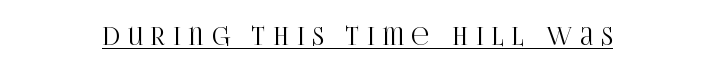
Students, observe the line beneath the letters — that is underlining. Here the glyphs are tracked loosely, breaking word shapes into spaced letters. Quick note: not italic, upright.
